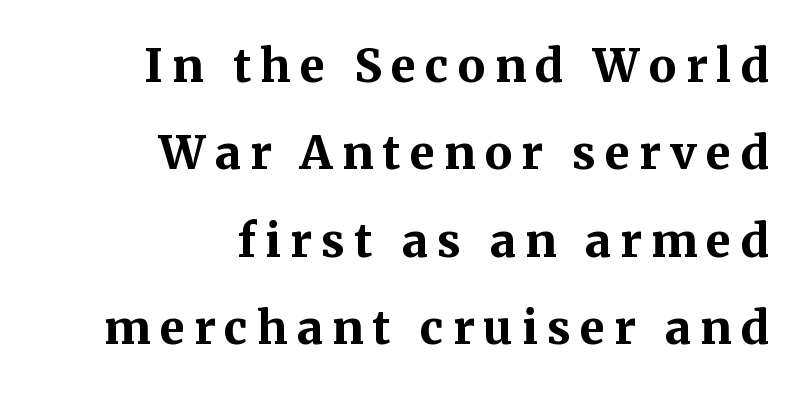
{"serif": "yes", "italic": "no", "bold": "yes", "weight": "bold", "width": "normal", "stroke_contrast": "medium", "x_height": "medium", "monospaced": "no", "underline": "no", "align": "right", "line_spacing": "loose", "line_spacing_ratio": 1.9, "letter_spacing": "wide", "letter_spacing_em": 0.2, "glyph_px": 46}
